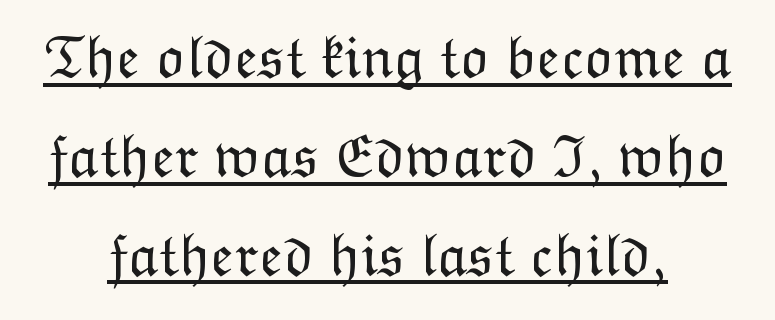
Q: Is the text bold? A: No.
Q: Is the text italic (slanted)? A: No, it is upright.
Q: Is the text underlined? A: Yes.
Q: How is the paragraph aligned? A: Centered.
Q: Is the spacing between letters normal or unusually wide? A: Normal.
Q: Is the spacing between lines tight, normal or loose? A: Normal.
Q: Width (condensed, normal, or wide)? A: Normal.
Q: Stroke contrast? A: Low.
Q: x-height? A: Medium.
Q: Monospaced? A: No.
